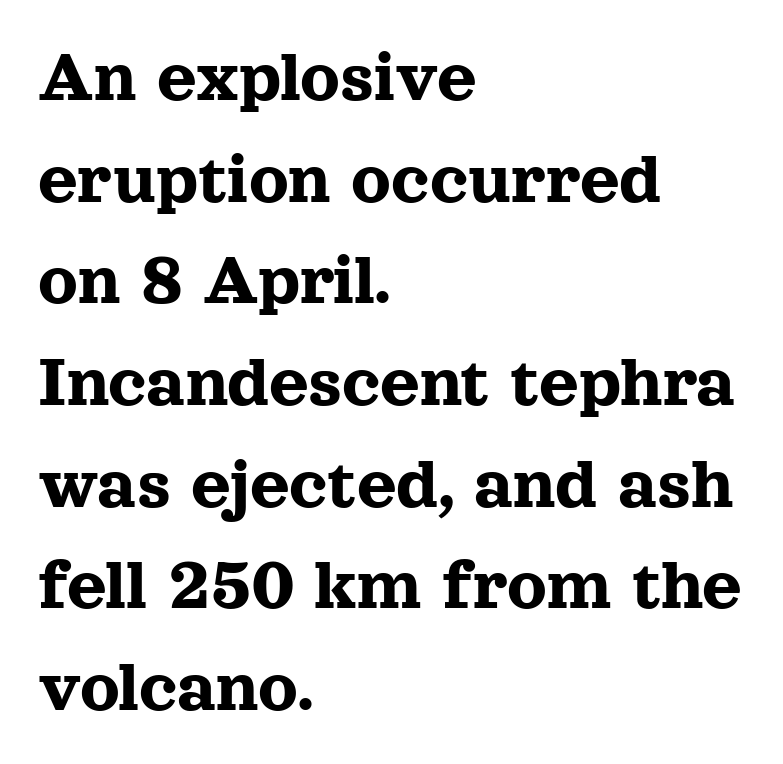
{"serif": "yes", "italic": "no", "width": "normal", "x_height": "medium", "monospaced": "no", "underline": "no", "align": "left", "line_spacing": "normal", "line_spacing_ratio": 1.32, "letter_spacing": "normal", "letter_spacing_em": 0.0, "glyph_px": 77}
